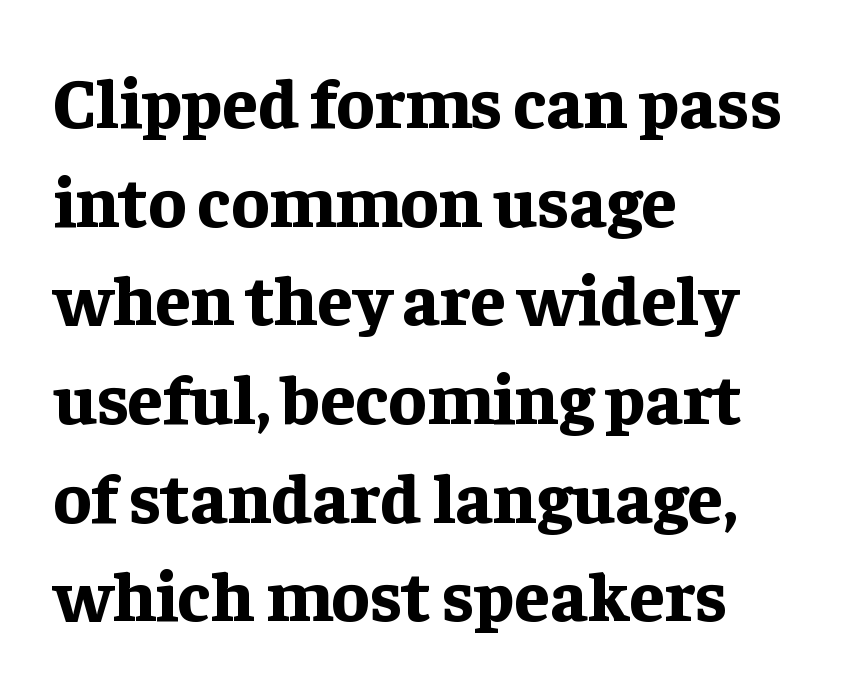
Q: Is the text bold? A: Yes.
Q: Is the text italic (slanted)? A: No, it is upright.
Q: Is the typeface a serif or a sans-serif typeface? A: Serif.
Q: Is the text underlined? A: No.
Q: How is the paragraph aligned? A: Left-aligned.
Q: Is the spacing between letters normal or unusually wide? A: Normal.
Q: Is the spacing between lines tight, normal or loose? A: Normal.
Q: Width (condensed, normal, or wide)? A: Normal.
Q: Stroke contrast? A: Low.
Q: x-height? A: Medium.
Q: Monospaced? A: No.
